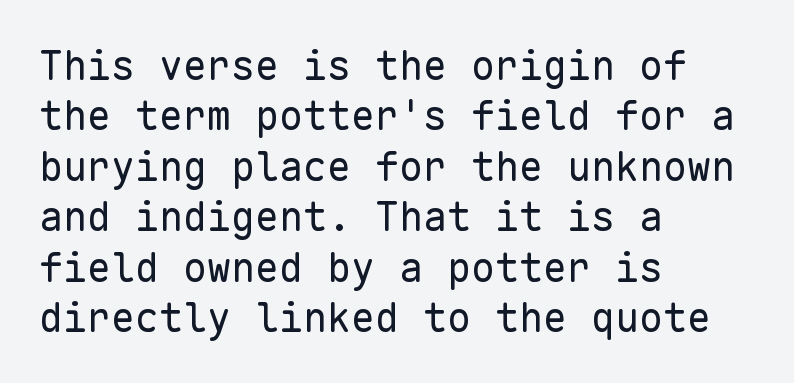
Q: Is the text bold? A: No.
Q: Is the text italic (slanted)? A: No, it is upright.
Q: Is the typeface a serif or a sans-serif typeface? A: Sans-serif.
Q: Is the text underlined? A: No.
Q: How is the paragraph aligned? A: Left-aligned.
Q: Is the spacing between letters normal or unusually wide? A: Normal.
Q: Is the spacing between lines tight, normal or loose? A: Normal.
Q: Width (condensed, normal, or wide)? A: Normal.
Q: Stroke contrast? A: Low.
Q: x-height? A: Medium.
Q: Monospaced? A: Yes.
